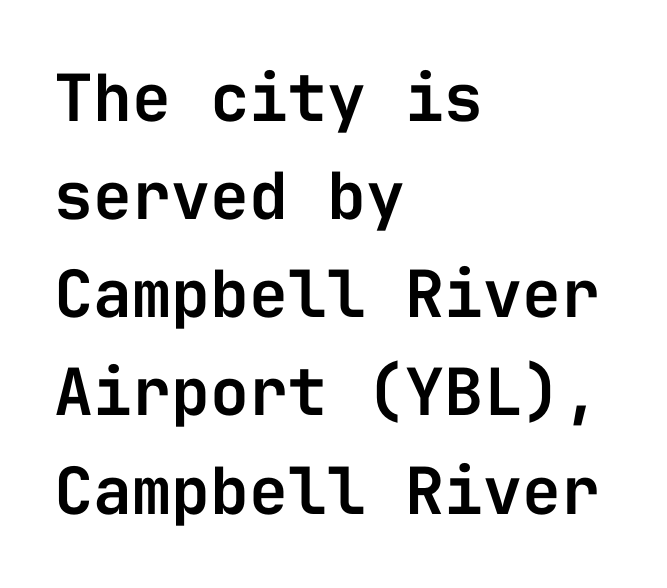
Is there much room between lines? A standard amount, neither cramped nor airy. The gap between lines stays unmarked. Characters remain perfectly vertical along every line. Alignment: flush left.
